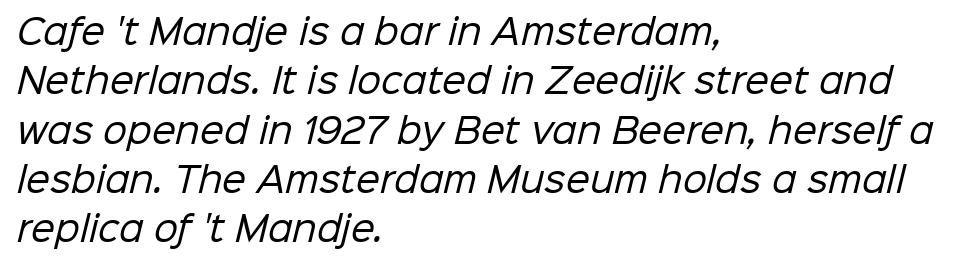
The image shows 34 px regular-weight sans-serif type; set left-aligned, normal line spacing (1.45x), normal letter spacing, not underlined; low stroke contrast and a medium x-height.
